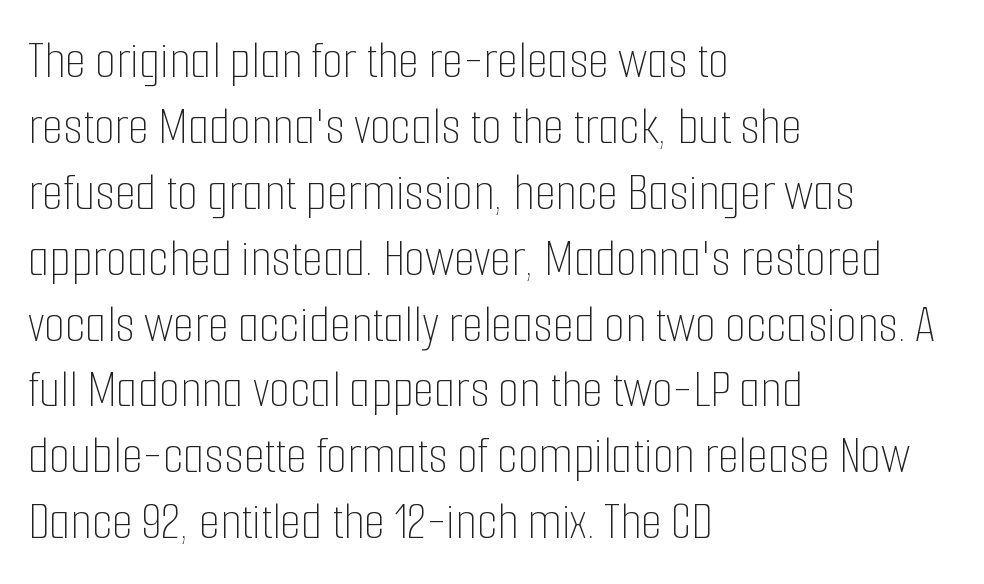
{"italic": "no", "bold": "no", "weight": "thin", "width": "condensed", "stroke_contrast": "low", "x_height": "medium", "monospaced": "no", "underline": "no", "align": "left", "line_spacing_ratio": 1.22, "letter_spacing": "normal", "letter_spacing_em": 0.0, "glyph_px": 54}
